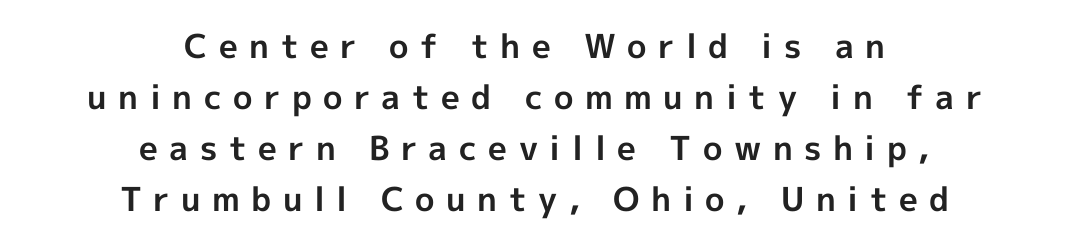
Each letter's strokes conclude bluntly, with no projecting serifs. Quick note: underline off. If you folded the block vertically in half, each line would mirror itself in length. There is plenty of visible air inserted between adjacent glyphs. The vertical gap from one line to the next is medium. Is this a fixed-width face? No — the glyphs have proportional, varying widths.
